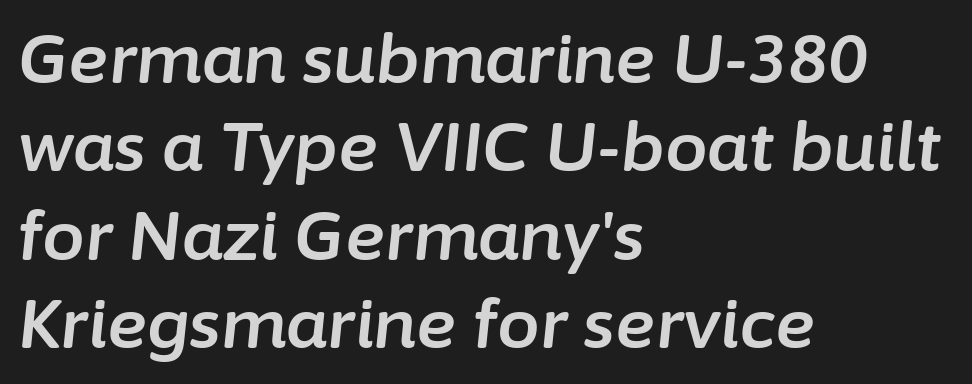
Q: Is the text italic (slanted)? A: Yes, it leans right by about 6 degrees.
Q: Is the text underlined? A: No.
Q: How is the paragraph aligned? A: Left-aligned.
Q: Is the spacing between letters normal or unusually wide? A: Normal.
Q: Is the spacing between lines tight, normal or loose? A: Normal.
Q: Width (condensed, normal, or wide)? A: Normal.
Q: Stroke contrast? A: Low.
Q: x-height? A: Medium.
Q: Monospaced? A: No.
